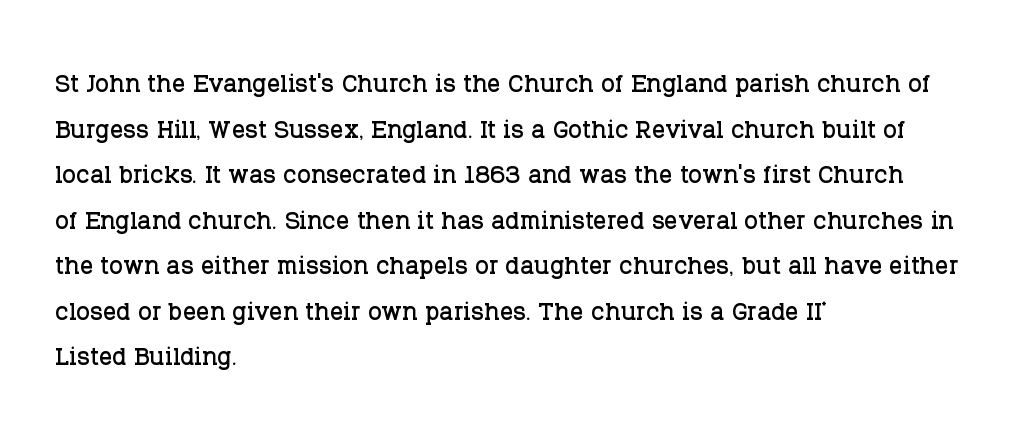
Q: Is the text italic (slanted)? A: No, it is upright.
Q: Is the typeface a serif or a sans-serif typeface? A: Serif.
Q: Is the text underlined? A: No.
Q: How is the paragraph aligned? A: Left-aligned.
Q: Is the spacing between letters normal or unusually wide? A: Normal.
Q: Is the spacing between lines tight, normal or loose? A: Normal.
Q: Width (condensed, normal, or wide)? A: Normal.
Q: Stroke contrast? A: Low.
Q: x-height? A: Large.
Q: Monospaced? A: No.
